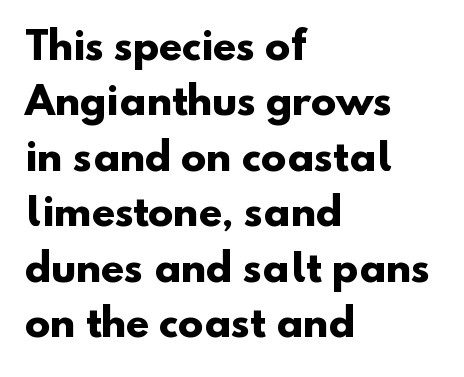
Q: Is the text bold? A: Yes.
Q: Is the typeface a serif or a sans-serif typeface? A: Sans-serif.
Q: Is the text underlined? A: No.
Q: How is the paragraph aligned? A: Left-aligned.
Q: Is the spacing between letters normal or unusually wide? A: Normal.
Q: Is the spacing between lines tight, normal or loose? A: Normal.
Q: Width (condensed, normal, or wide)? A: Normal.
Q: Stroke contrast? A: Low.
Q: x-height? A: Small.
Q: Monospaced? A: No.
